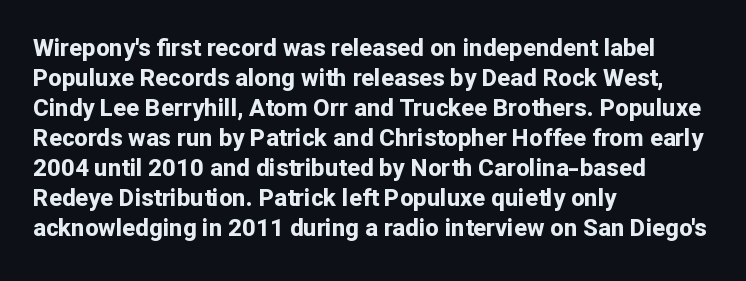
The image shows 24 px bold type, upright; set left-aligned, normal line spacing (1.25x), normal letter spacing, not underlined.
